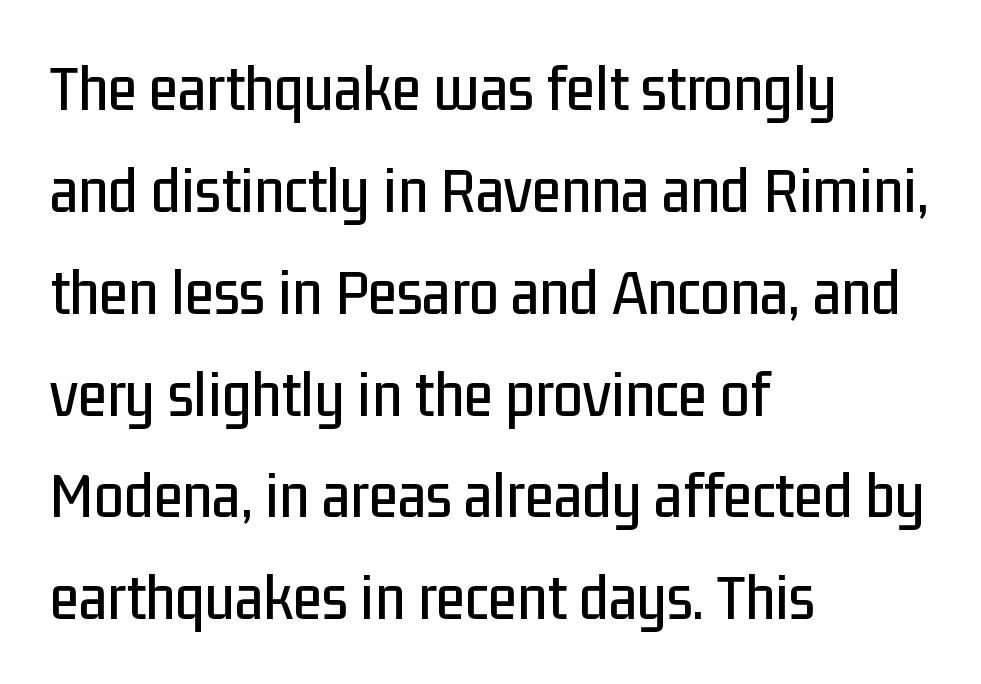
The image shows 67 px condensed sans-serif type, upright; set left-aligned, normal line spacing (1.52x), normal letter spacing, not underlined; low stroke contrast and a medium x-height.
